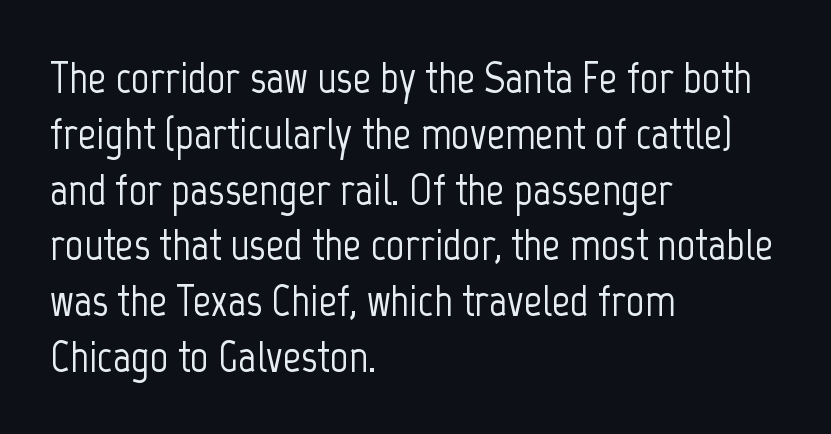
Q: Is the text italic (slanted)? A: No, it is upright.
Q: Is the typeface a serif or a sans-serif typeface? A: Sans-serif.
Q: Is the text underlined? A: No.
Q: How is the paragraph aligned? A: Left-aligned.
Q: Is the spacing between letters normal or unusually wide? A: Normal.
Q: Width (condensed, normal, or wide)? A: Condensed.
Q: Stroke contrast? A: Low.
Q: x-height? A: Medium.
Q: Monospaced? A: No.
